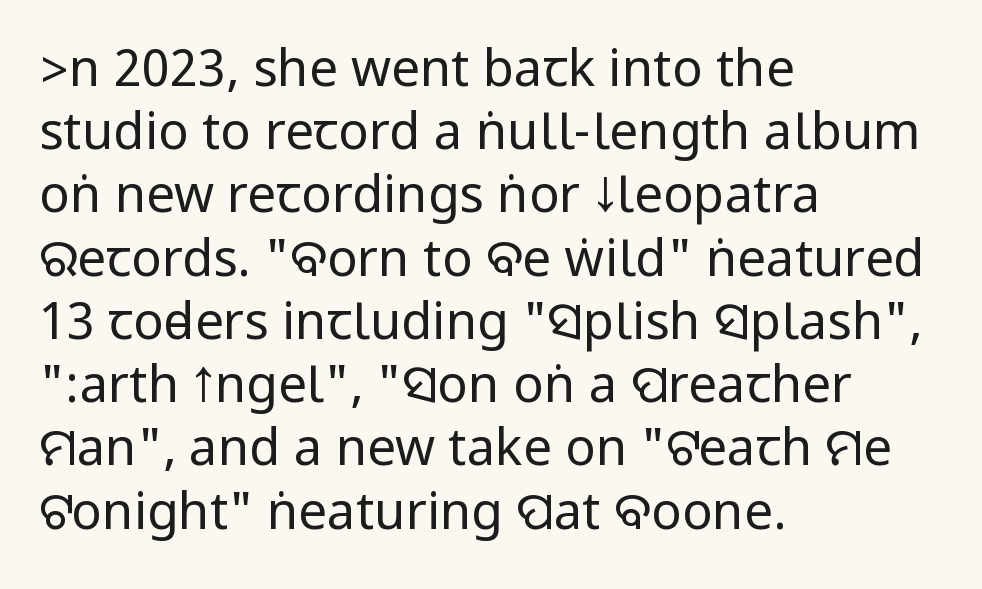
The image shows 51 px regular-weight, condensed sans-serif type, upright; set left-aligned, line spacing 1.24x, normal letter spacing, not underlined; low stroke contrast.
